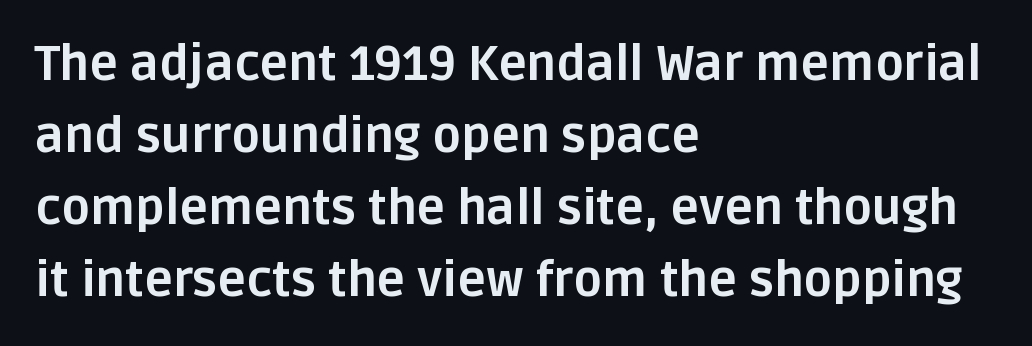
Font category for this specimen: sans-serif. Bold? Absolutely — the strokes are thick and heavy. The type sits square on the baseline with zero lean. The letters advance in unequal steps, a hallmark of proportional type. This block has exactly the height ordinary leading produces.
